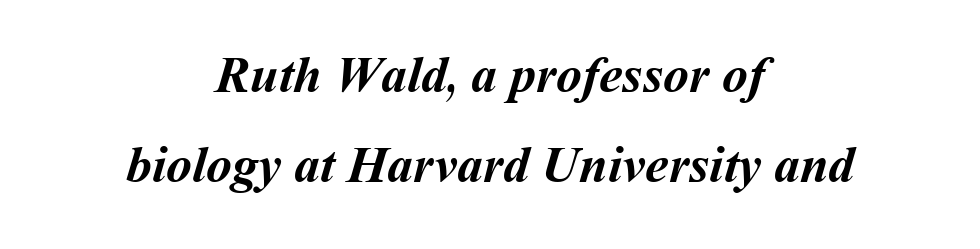
{"bold": "yes", "weight": "semibold", "width": "normal", "stroke_contrast": "medium", "x_height": "medium", "monospaced": "no", "underline": "no", "align": "center", "line_spacing_ratio": 1.74, "letter_spacing": "normal", "letter_spacing_em": 0.0, "glyph_px": 52}
